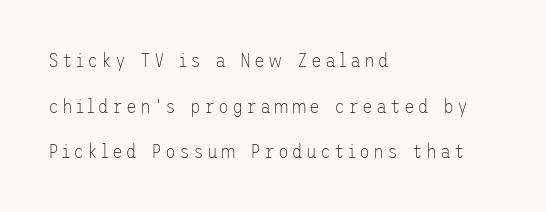
Q: Is the text bold? A: No.
Q: Is the text italic (slanted)? A: No, it is upright.
Q: Is the text underlined? A: No.
Q: How is the paragraph aligned? A: Left-aligned.
Q: Is the spacing between lines tight, normal or loose? A: Loose.
